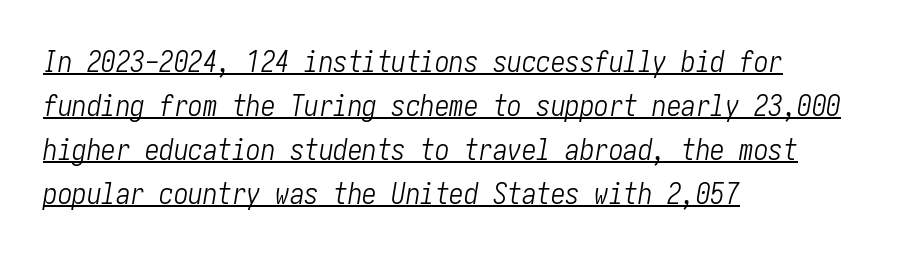
Q: Is the text bold? A: No.
Q: Is the text italic (slanted)? A: Yes, it leans right by about 10 degrees.
Q: Is the text underlined? A: Yes.
Q: How is the paragraph aligned? A: Left-aligned.
Q: Is the spacing between letters normal or unusually wide? A: Normal.
Q: Is the spacing between lines tight, normal or loose? A: Normal.
Q: Width (condensed, normal, or wide)? A: Condensed.
Q: Stroke contrast? A: Low.
Q: x-height? A: Medium.
